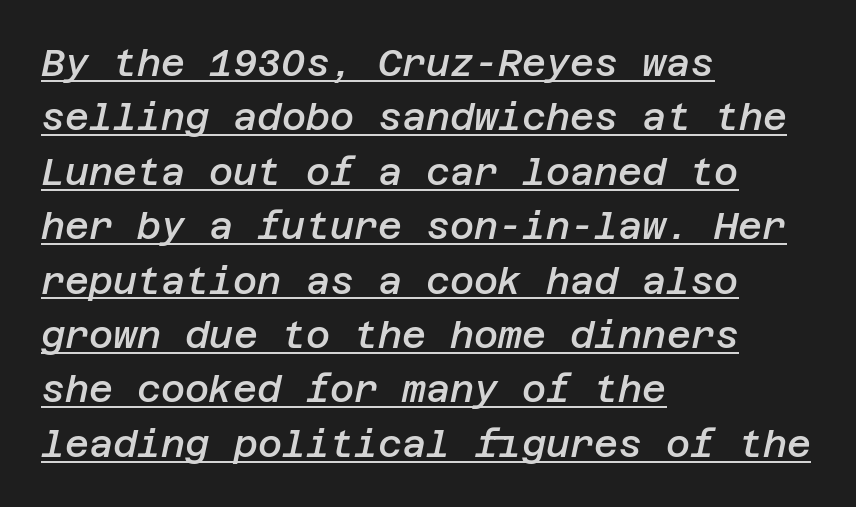
{"italic": "yes", "lean": "right", "slant_degrees": 12, "bold": "semi", "weight": "semibold", "width": "normal", "stroke_contrast": "low", "x_height": "large", "underline": "yes", "align": "left", "line_spacing": "normal", "line_spacing_ratio": 1.47, "letter_spacing": "normal", "letter_spacing_em": 0.0, "glyph_px": 37}
